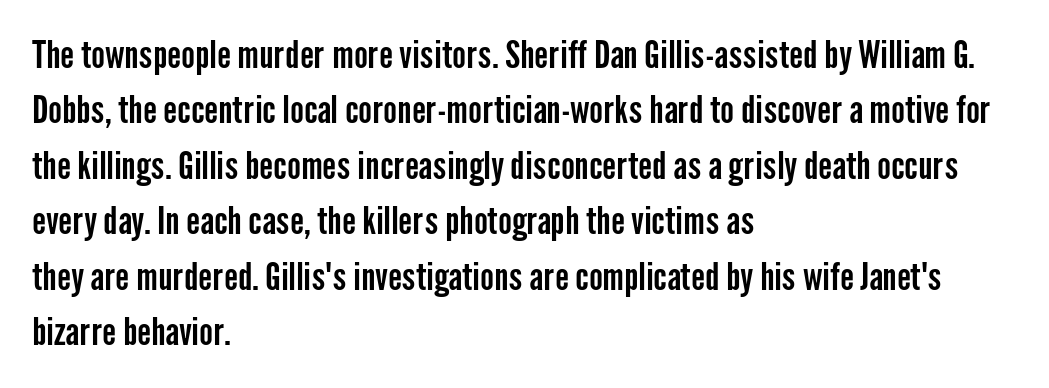
Q: Is the text italic (slanted)? A: No, it is upright.
Q: Is the typeface a serif or a sans-serif typeface? A: Sans-serif.
Q: Is the text underlined? A: No.
Q: How is the paragraph aligned? A: Left-aligned.
Q: Is the spacing between letters normal or unusually wide? A: Normal.
Q: Is the spacing between lines tight, normal or loose? A: Normal.
Q: Width (condensed, normal, or wide)? A: Condensed.
Q: Stroke contrast? A: Low.
Q: x-height? A: Medium.
Q: Monospaced? A: No.
